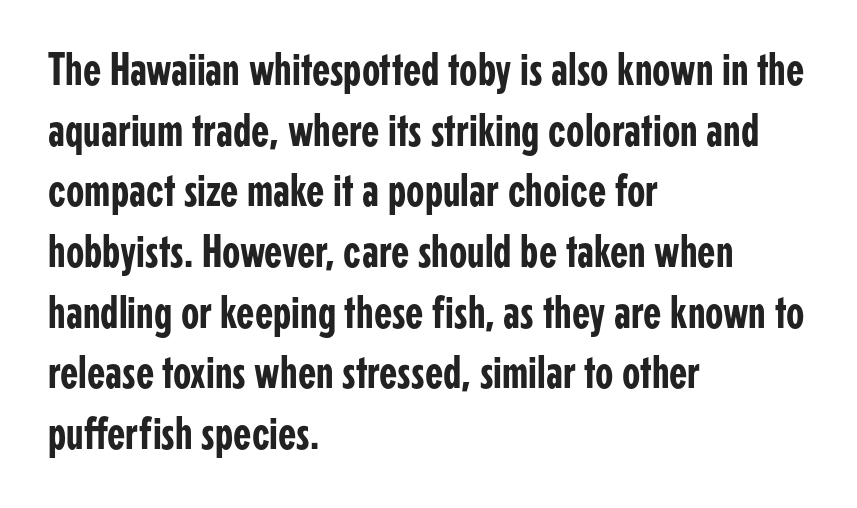
A classic flush-left, rag-right setting is used for this passage. Descenders hang freely into open space. Successive baselines arrive at the customary interval. The passage shown is typed in a proportional face where columns would drift. Font category for this specimen: sans-serif.
